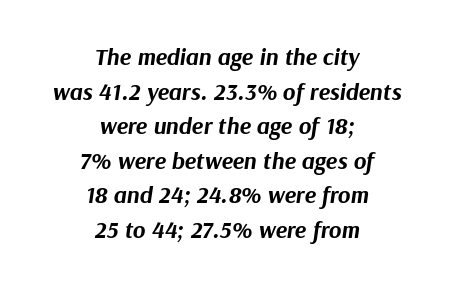
Q: Is the text bold? A: Yes.
Q: Is the text italic (slanted)? A: Yes, it leans right by about 9 degrees.
Q: Is the text underlined? A: No.
Q: How is the paragraph aligned? A: Centered.
Q: Is the spacing between letters normal or unusually wide? A: Normal.
Q: Is the spacing between lines tight, normal or loose? A: Normal.
